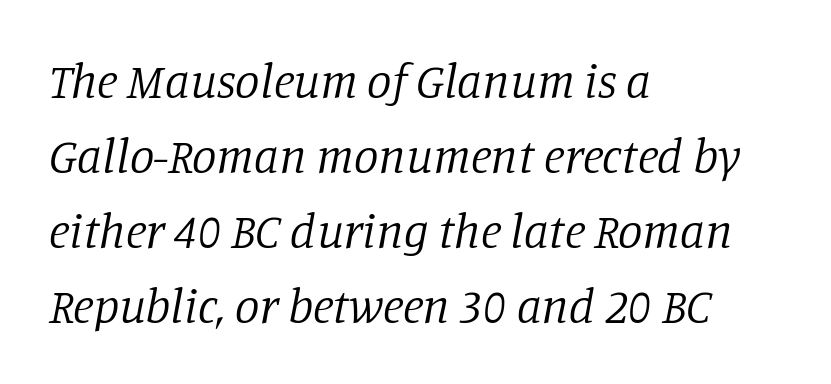
Does the copy run flush right? No — it runs flush left. No letter is thick-stroked: the sample isn't bold. Font category for this specimen: serif. Honestly, the row spacing looks completely unremarkable.
